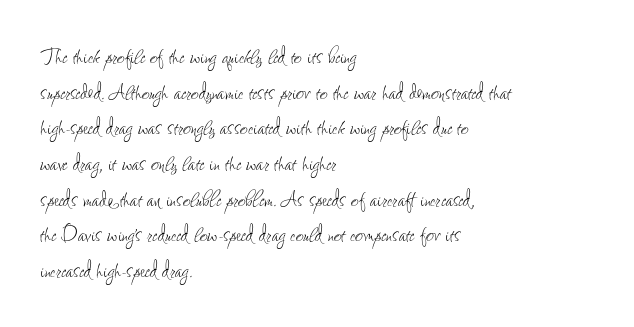
{"bold": "no", "underline": "no", "align": "left", "line_spacing": "normal", "line_spacing_ratio": 1.32, "letter_spacing": "normal", "letter_spacing_em": 0.0, "glyph_px": 27}
